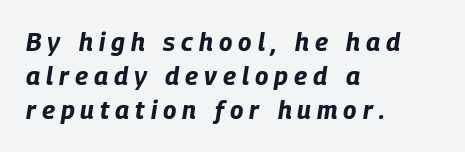
The image shows 25 px bold type, italic (leaning right); set left-aligned, normal line spacing (1.37x), unusually wide letter spacing (+0.24 em), not underlined.
